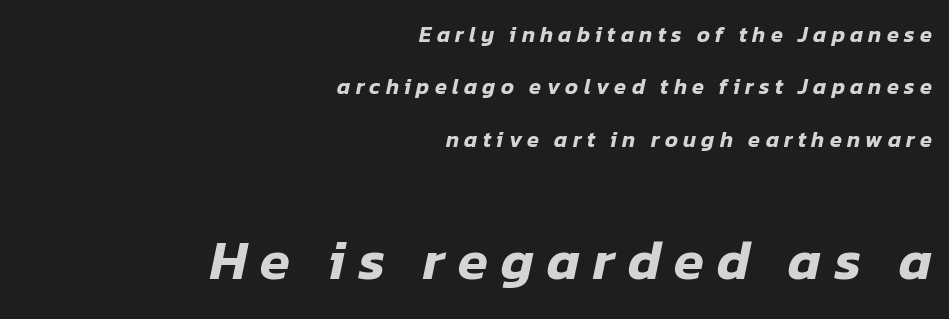
Q: Is the text italic (slanted)? A: Yes, it leans right by about 12 degrees.
Q: Is the text underlined? A: No.
Q: How is the paragraph aligned? A: Right-aligned.
Q: Is the spacing between letters normal or unusually wide? A: Unusually wide.
Q: Is the spacing between lines tight, normal or loose? A: Loose.
Q: Which block of text is set in a larger size, the first (top) or the second (bottom)? A: The second (bottom) one.
Q: Width (condensed, normal, or wide)? A: Normal.
Q: Stroke contrast? A: Low.
Q: x-height? A: Medium.
Q: Monospaced? A: No.
